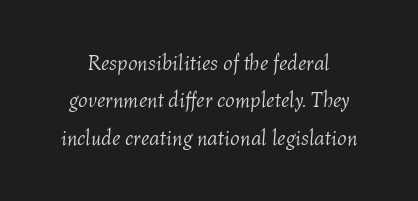
Q: Is the text bold? A: No.
Q: Is the text italic (slanted)? A: Yes, it leans right by about 4 degrees.
Q: Is the text underlined? A: No.
Q: Is the spacing between letters normal or unusually wide? A: Normal.
